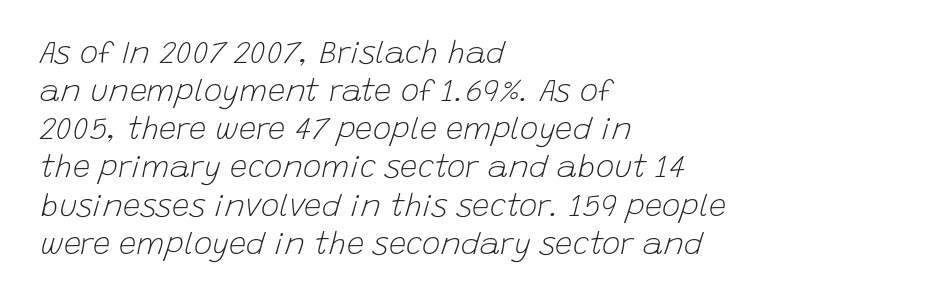
Each letter keeps its own natural width here, so spacing adapts to shape. Unmarked baselines from the first word to the last. Where is the straight margin? On the left. This is oblique type, the kind used for emphasis or titles.
